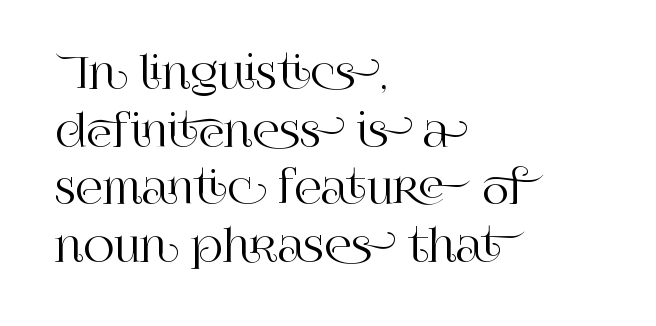
The image shows 42 px serif type, upright; set left-aligned, normal line spacing (1.37x), normal letter spacing, not underlined; high stroke contrast and a large x-height.
